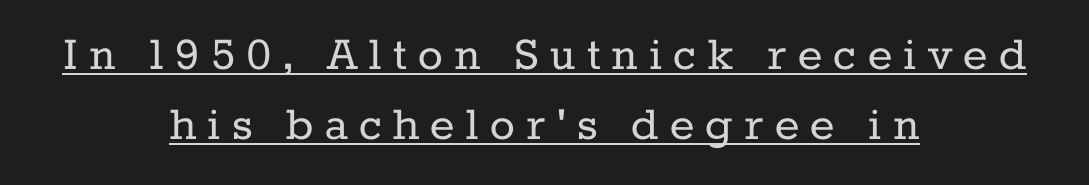
Q: Is the text bold? A: No.
Q: Is the text italic (slanted)? A: No, it is upright.
Q: Is the typeface a serif or a sans-serif typeface? A: Serif.
Q: Is the text underlined? A: Yes.
Q: How is the paragraph aligned? A: Centered.
Q: Is the spacing between letters normal or unusually wide? A: Unusually wide.
Q: Is the spacing between lines tight, normal or loose? A: Normal.
Q: Width (condensed, normal, or wide)? A: Normal.
Q: Stroke contrast? A: Low.
Q: x-height? A: Medium.
Q: Monospaced? A: No.
